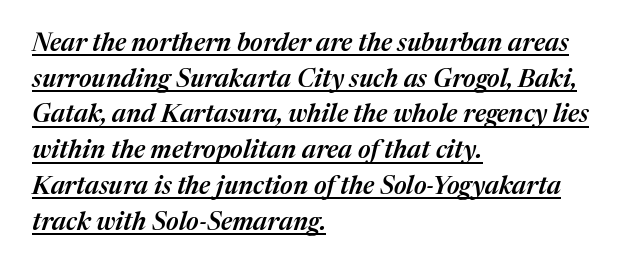
Q: Is the text bold? A: Semi-bold.
Q: Is the text italic (slanted)? A: Yes, it leans right by about 17 degrees.
Q: Is the text underlined? A: Yes.
Q: How is the paragraph aligned? A: Left-aligned.
Q: Is the spacing between letters normal or unusually wide? A: Normal.
Q: Is the spacing between lines tight, normal or loose? A: Normal.
